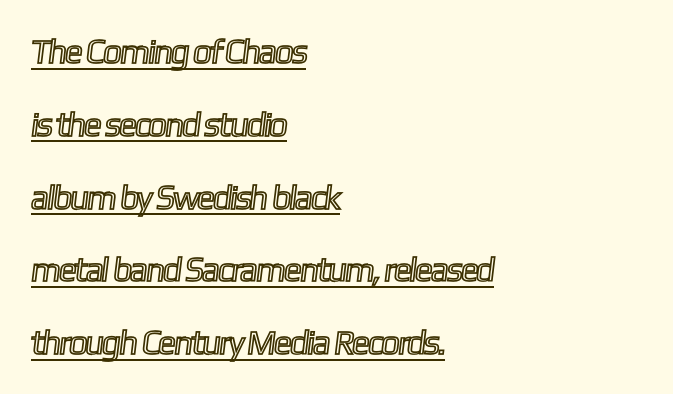
The passage shown is typed in a proportional face where columns would drift. Notice the wide empty band between every row — that's loose leading. A baseline rule has been typeset under these characters. Left-aligned paragraph, ragged on the right. Students, note that the glyphs here touch the page at normal intervals.
